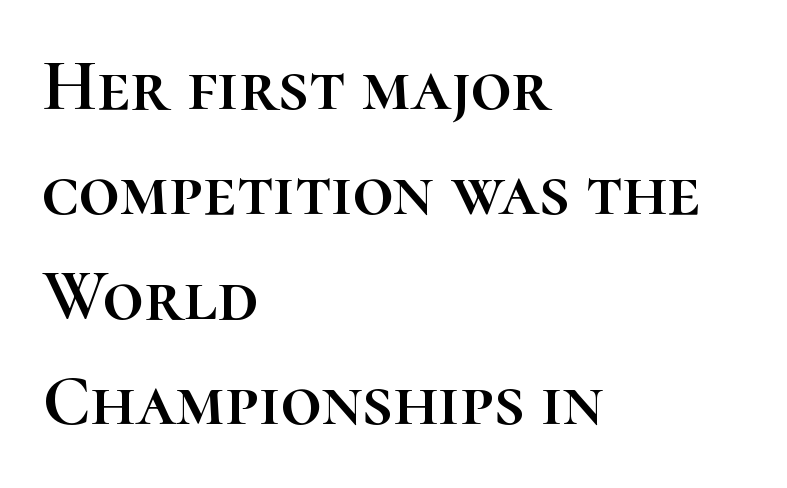
The image shows 72 px text type, upright; set left-aligned, normal line spacing (1.46x), normal letter spacing, not underlined; high stroke contrast and a medium x-height.
